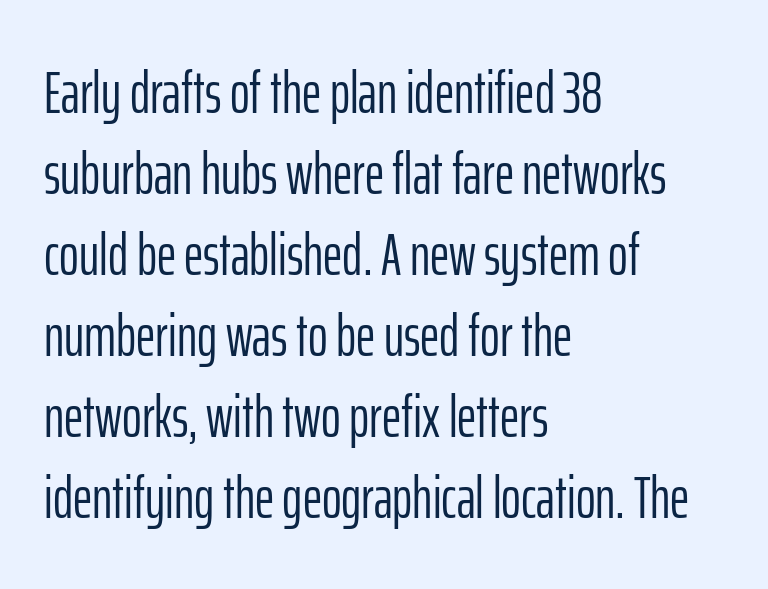
{"serif": "no", "italic": "no", "bold": "no", "weight": "light", "width": "condensed", "stroke_contrast": "low", "x_height": "medium", "monospaced": "no", "underline": "no", "align": "left", "line_spacing": "normal", "line_spacing_ratio": 1.35, "letter_spacing": "normal", "letter_spacing_em": 0.0, "glyph_px": 60}
